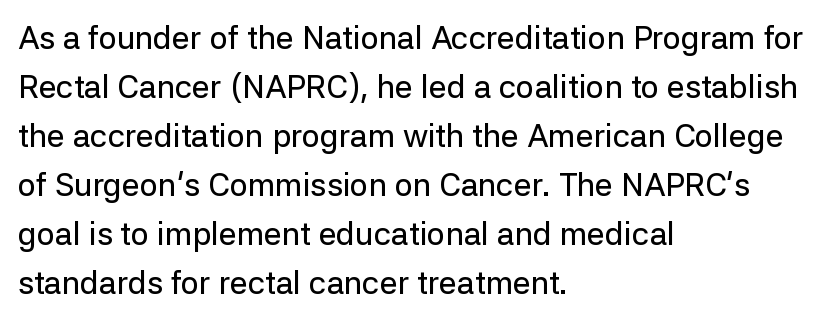
The image shows 32 px sans-serif type, upright; set left-aligned, normal line spacing (1.53x), normal letter spacing, not underlined; low stroke contrast and a medium x-height.
